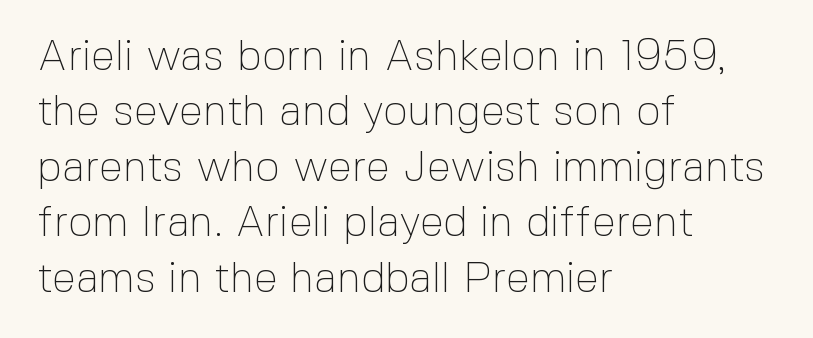
All the whitespace from short lines collects on the right. Is there much room between lines? A standard amount, neither cramped nor airy. Is the type heavy? It reads as light-to-regular instead. Observe the ordinary spacing: letters are neighbours, not strangers. Plain, unruled lines of type.
